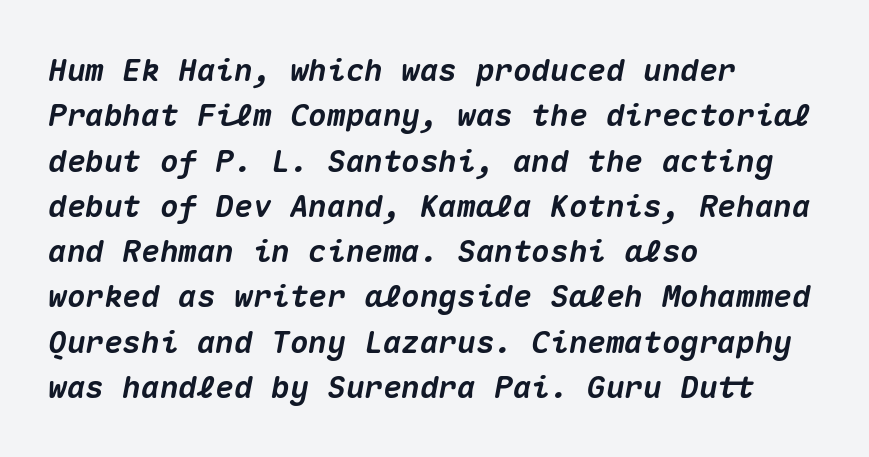
The specimen omits any rule beneath the text block's lines. Caption: bold face, heavy strokes. Honestly, the letter spacing is just normal — you wouldn't notice it. Alignment: flush left.
